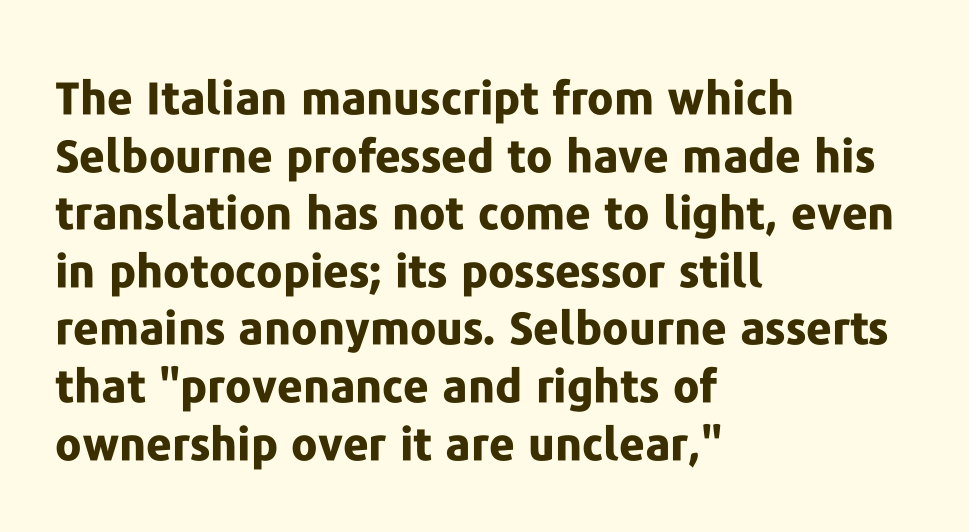
Q: Is the text bold? A: Yes.
Q: Is the text italic (slanted)? A: No, it is upright.
Q: Is the typeface a serif or a sans-serif typeface? A: Sans-serif.
Q: Is the text underlined? A: No.
Q: How is the paragraph aligned? A: Left-aligned.
Q: Is the spacing between letters normal or unusually wide? A: Normal.
Q: Is the spacing between lines tight, normal or loose? A: Normal.
Q: Width (condensed, normal, or wide)? A: Normal.
Q: Stroke contrast? A: Low.
Q: x-height? A: Medium.
Q: Monospaced? A: No.
